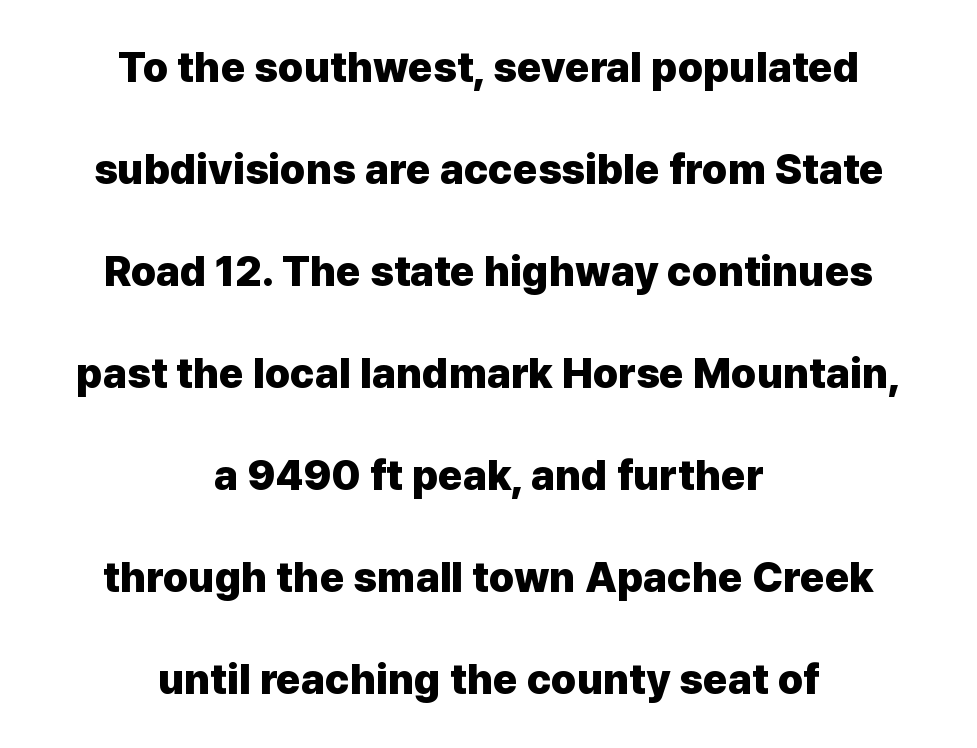
Nobody touched the tracking dial on this one. This block would shrink considerably if given ordinary leading; it's expanded now. The zone under the glyphs is completely vacant. Classification — sans serif. Is this a fixed-width face? No — the glyphs have proportional, varying widths.
